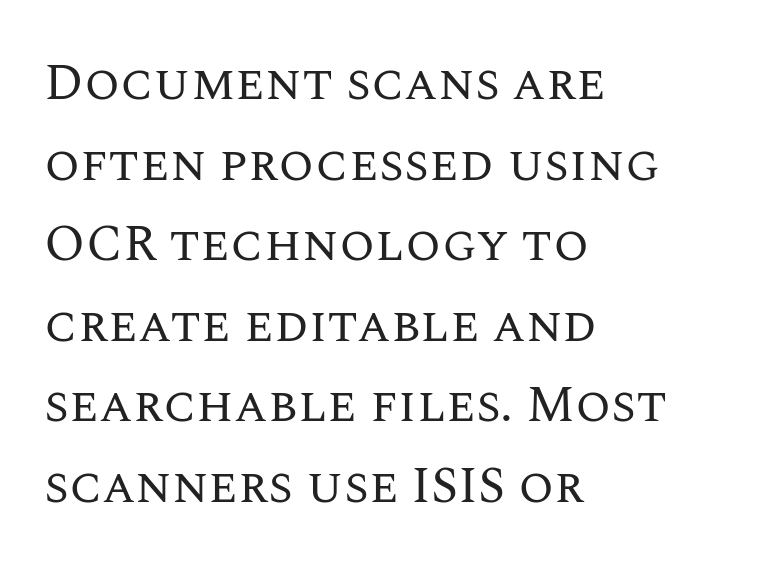
The image shows 51 px regular-weight type, upright; set left-aligned, normal line spacing (1.58x), normal letter spacing, not underlined; medium stroke contrast and a large x-height.
